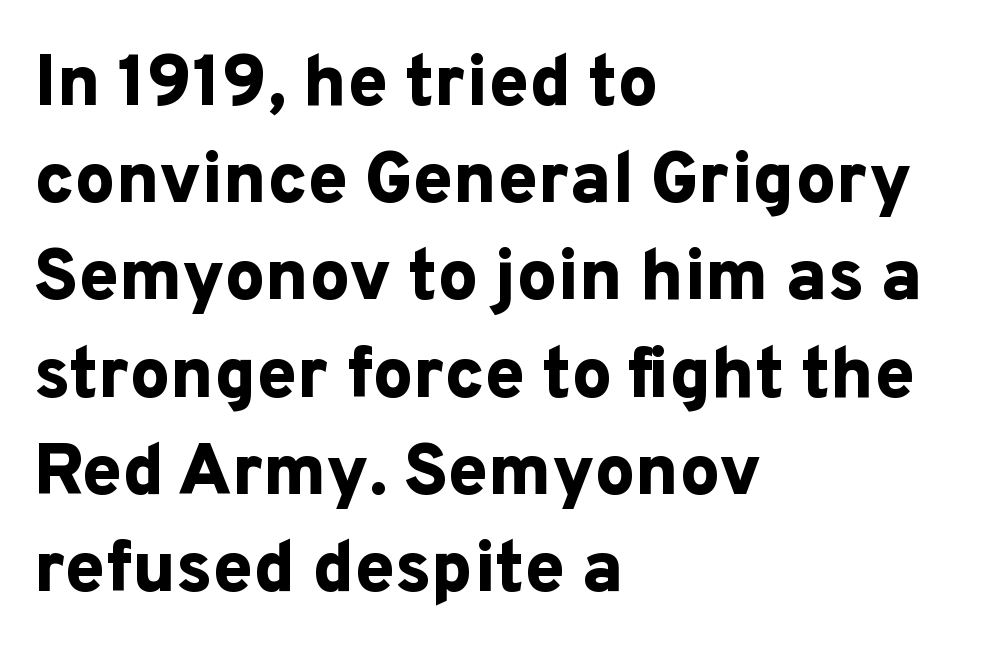
Q: Is the text bold? A: Yes.
Q: Is the text italic (slanted)? A: No, it is upright.
Q: Is the typeface a serif or a sans-serif typeface? A: Sans-serif.
Q: Is the text underlined? A: No.
Q: How is the paragraph aligned? A: Left-aligned.
Q: Is the spacing between letters normal or unusually wide? A: Normal.
Q: Is the spacing between lines tight, normal or loose? A: Normal.
Q: Width (condensed, normal, or wide)? A: Normal.
Q: Stroke contrast? A: Low.
Q: x-height? A: Medium.
Q: Monospaced? A: No.
